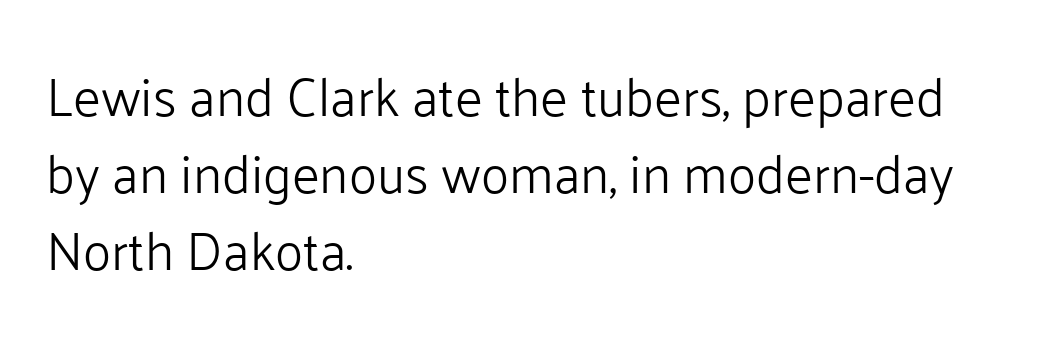
{"serif": "no", "italic": "no", "bold": "no", "weight": "light", "width": "normal", "stroke_contrast": "low", "x_height": "medium", "monospaced": "no", "underline": "no", "align": "left", "line_spacing": "normal", "line_spacing_ratio": 1.45, "letter_spacing": "normal", "letter_spacing_em": 0.0, "glyph_px": 53}
